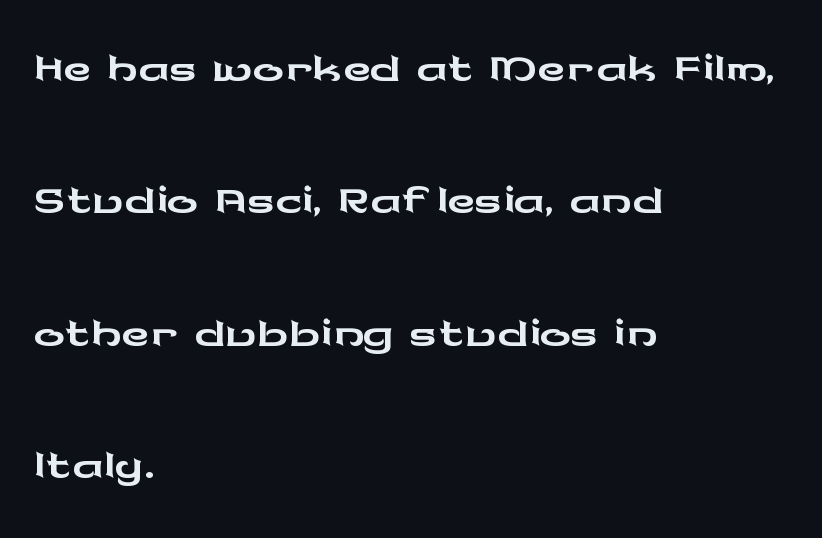
Q: Is the text italic (slanted)? A: No, it is upright.
Q: Is the typeface a serif or a sans-serif typeface? A: Sans-serif.
Q: Is the text underlined? A: No.
Q: How is the paragraph aligned? A: Left-aligned.
Q: Is the spacing between letters normal or unusually wide? A: Normal.
Q: Width (condensed, normal, or wide)? A: Wide.
Q: Stroke contrast? A: Low.
Q: x-height? A: Medium.
Q: Monospaced? A: No.
